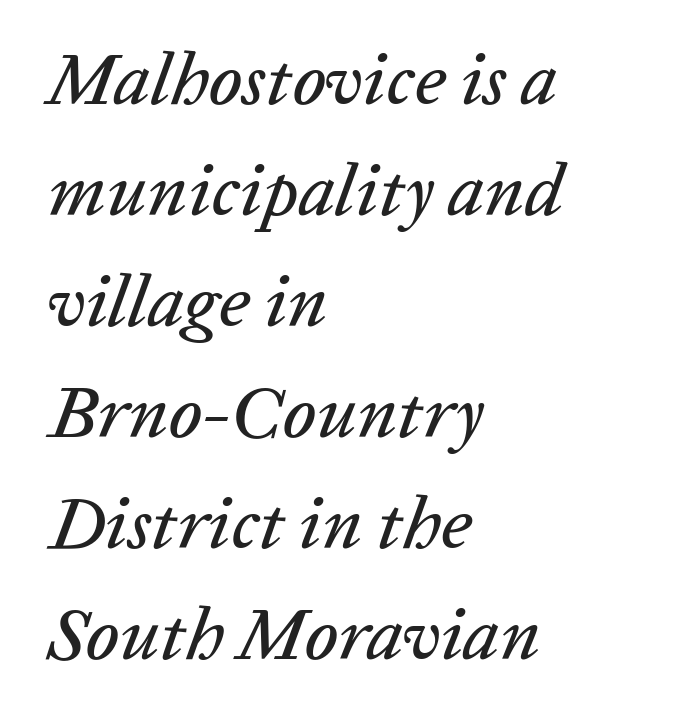
Q: Is the text italic (slanted)? A: Yes, it leans right by about 20 degrees.
Q: Is the text underlined? A: No.
Q: How is the paragraph aligned? A: Left-aligned.
Q: Is the spacing between letters normal or unusually wide? A: Normal.
Q: Is the spacing between lines tight, normal or loose? A: Normal.
Q: Width (condensed, normal, or wide)? A: Normal.
Q: Stroke contrast? A: Low.
Q: x-height? A: Medium.
Q: Monospaced? A: No.
